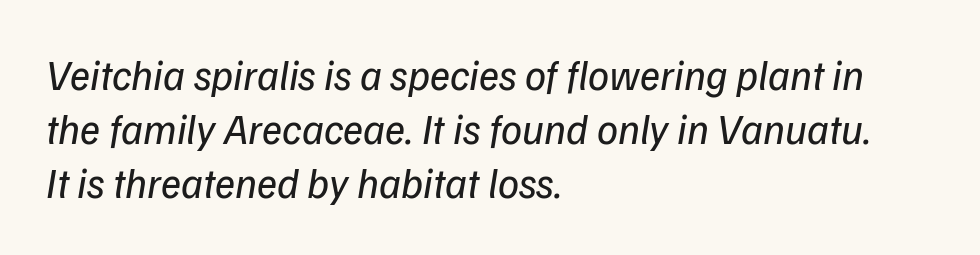
{"italic": "yes", "lean": "right", "slant_degrees": 9, "bold": "no", "weight": "regular", "width": "normal", "stroke_contrast": "low", "x_height": "medium", "monospaced": "no", "underline": "no", "align": "left", "line_spacing": "normal", "line_spacing_ratio": 1.29, "letter_spacing": "normal", "letter_spacing_em": 0.0, "glyph_px": 42}
